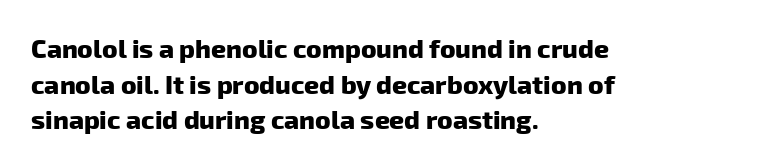
The face used here is rendered with its standard letterfit. The paragraph shown leans on its left margin. In terms of leading, this rendering sits right in the middle. The glyphs are unaccompanied by any horizontal stroke below them.
